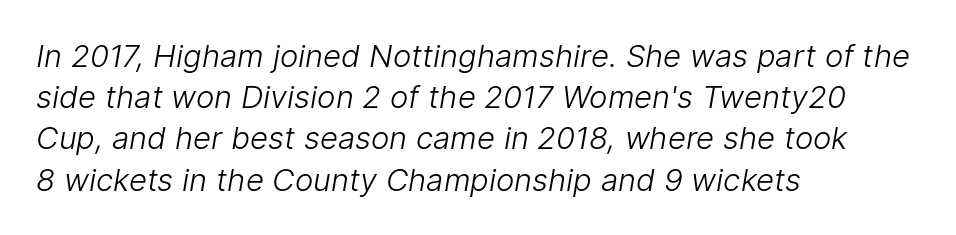
{"serif": "no", "bold": "no", "weight": "light", "width": "normal", "stroke_contrast": "low", "x_height": "medium", "monospaced": "no", "underline": "no", "align": "left", "line_spacing": "normal", "line_spacing_ratio": 1.33, "letter_spacing": "normal", "letter_spacing_em": 0.0, "glyph_px": 31}
